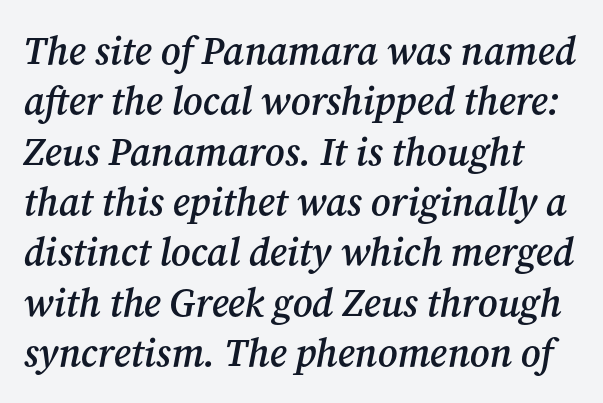
Q: Is the text bold? A: Semi-bold.
Q: Is the text italic (slanted)? A: Yes, it leans right by about 12 degrees.
Q: Is the typeface a serif or a sans-serif typeface? A: Serif.
Q: Is the text underlined? A: No.
Q: How is the paragraph aligned? A: Left-aligned.
Q: Is the spacing between letters normal or unusually wide? A: Normal.
Q: Is the spacing between lines tight, normal or loose? A: Normal.
Q: Width (condensed, normal, or wide)? A: Normal.
Q: Stroke contrast? A: Medium.
Q: x-height? A: Medium.
Q: Monospaced? A: No.
